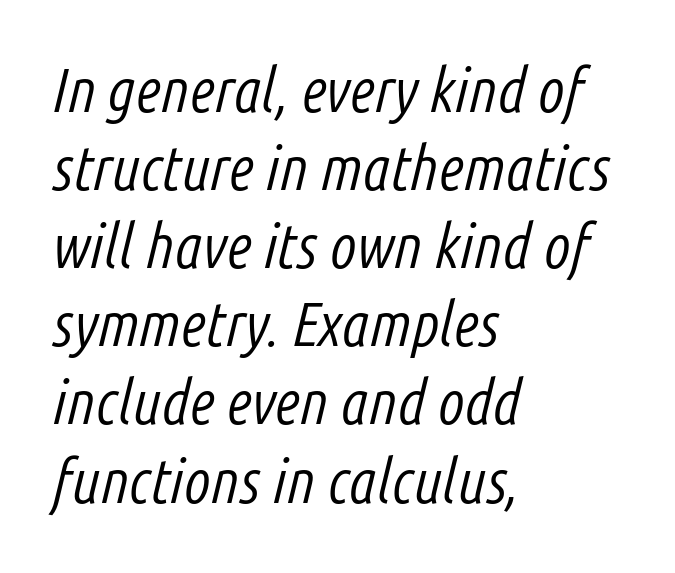
The image shows 62 px light, condensed type, italic (leaning right); set left-aligned, normal line spacing (1.26x), normal letter spacing, not underlined; low stroke contrast and a medium x-height.
